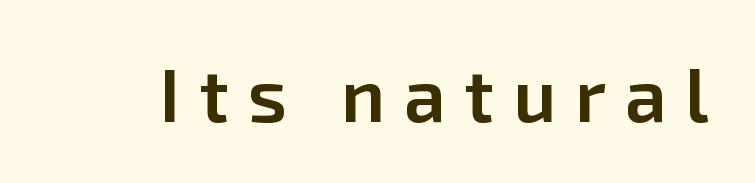
Letter spacing: wide. Summary of weight: moderately heavy, a semibold. Check under the words: just untouched page. This rendering employs a face without finishing strokes, i.e., a sans-serif. These lines were composed using upright roman letters. The rendering uses natural spacing where letterforms have individual widths.
